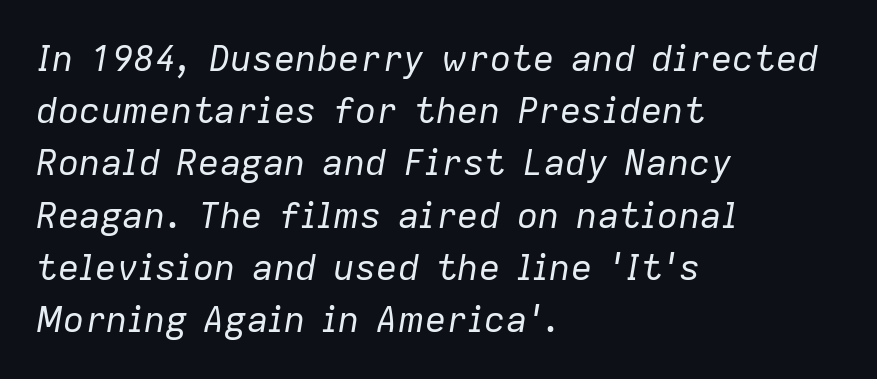
Q: Is the text bold? A: No.
Q: Is the text italic (slanted)? A: Yes, it leans right by about 9 degrees.
Q: Is the text underlined? A: No.
Q: How is the paragraph aligned? A: Left-aligned.
Q: Is the spacing between letters normal or unusually wide? A: Normal.
Q: Is the spacing between lines tight, normal or loose? A: Normal.
Q: Width (condensed, normal, or wide)? A: Normal.
Q: Stroke contrast? A: Low.
Q: x-height? A: Medium.
Q: Monospaced? A: No.
